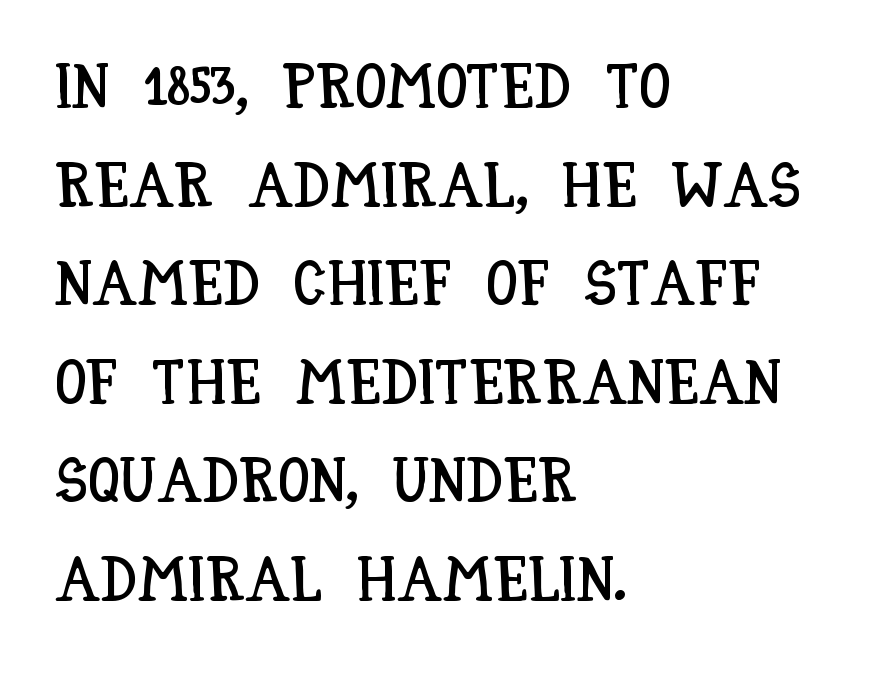
Students, observe: this is what conventionally led text looks like. The gaps between neighbouring characters are ordinary and unremarkable. This is roman type, the default non-slanted kind. The string is rendered with underlining switched off. Looks like regular typesetting: each glyph gets only the width it needs. Compared with a centered layout, this one pins lines to the left instead.
